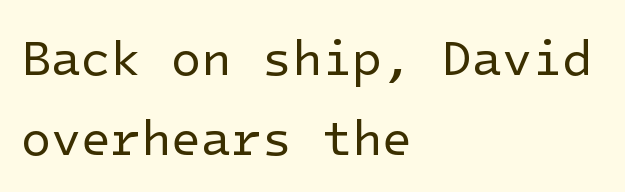
Between one letter and the next there's only the usual sliver of space. Interline gaps are of average width in this sample. The area under the type is left untouched. Regarding serifs, this sample does without them.
